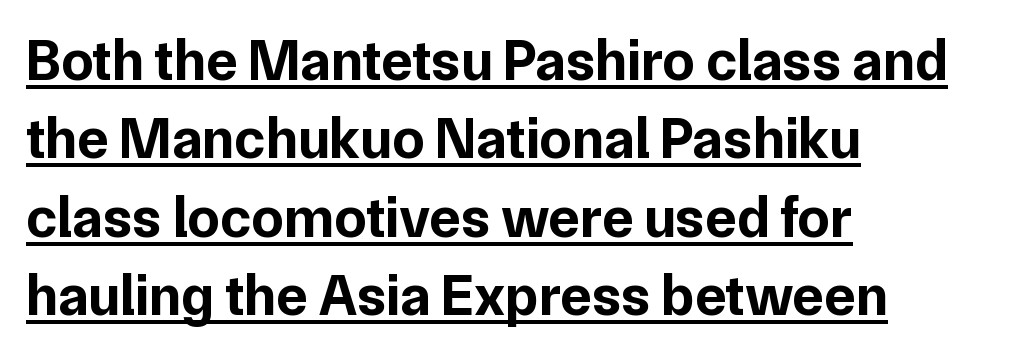
Plenty of ink on the page — the face is bold. Check the space under the baseline: a stroke is drawn there. A typesetter would label this face a sans. Nobody touched the tracking dial on this one.
